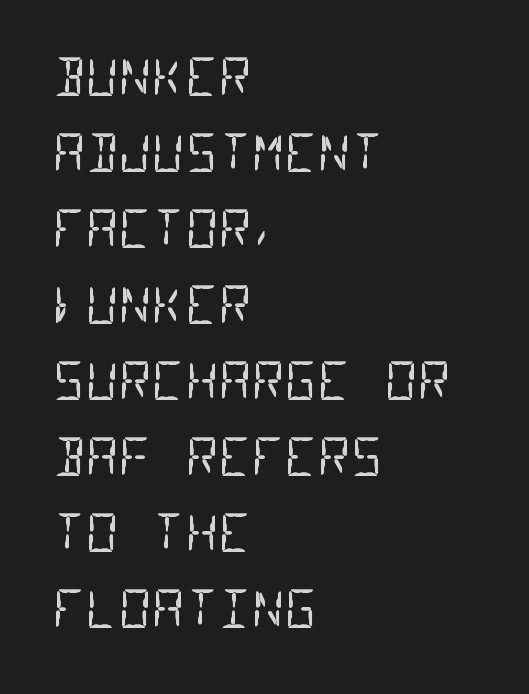
The image shows 51 px regular-weight, condensed sans-serif type, monospaced; set left-aligned, normal line spacing (1.49x), normal letter spacing, not underlined; low stroke contrast and a large x-height.
